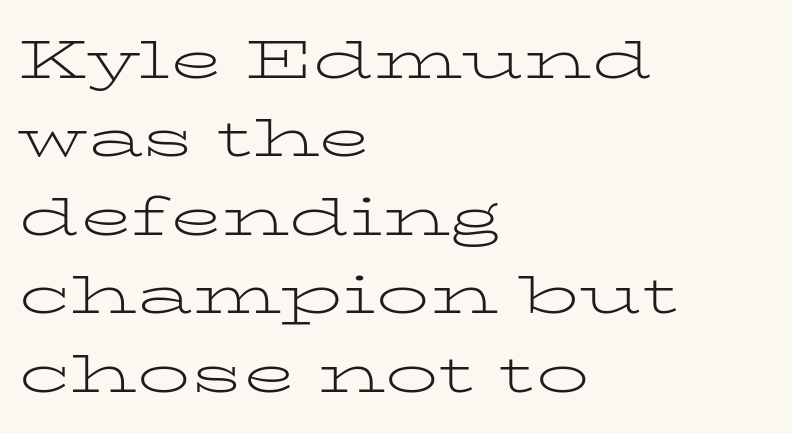
The gap between lines stays unmarked. Compared with a typical body face, this is equally light or lighter still. These lines keep a tight, regular rhythm from letter to letter. The characters display serif detailing at their extremities. Note the varied advance widths — an 'i' is clearly narrower than an 'm'. This is roman type, the default non-slanted kind.
